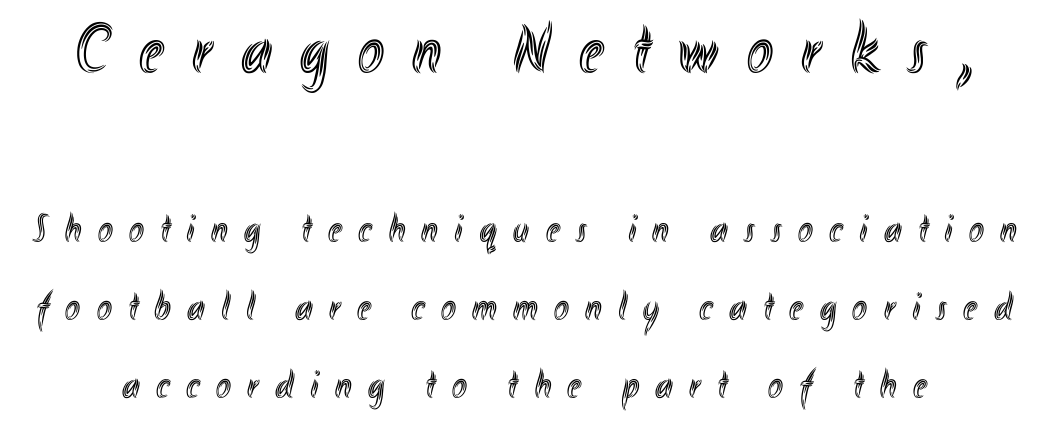
The face used here is proportionally spaced, like ordinary book or web type. Baseline-to-baseline distance is far greater than the letter height. The more generous point size was reserved for the upper chunk. Check the space under the baseline: it is left empty. The passage shown has open, widely tracked lettering throughout.
